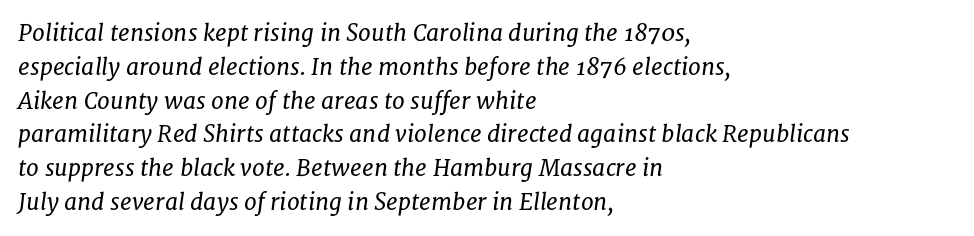
Anything drawn beneath the words? Only blank space. The rendering applies a slant to the glyphs. This rendering leaves character spacing at its baseline value. The typesetting does not lean heavy: it is not bold. Line starts are locked; line ends wander. Rows of type keep a routine distance in the vertical direction.
